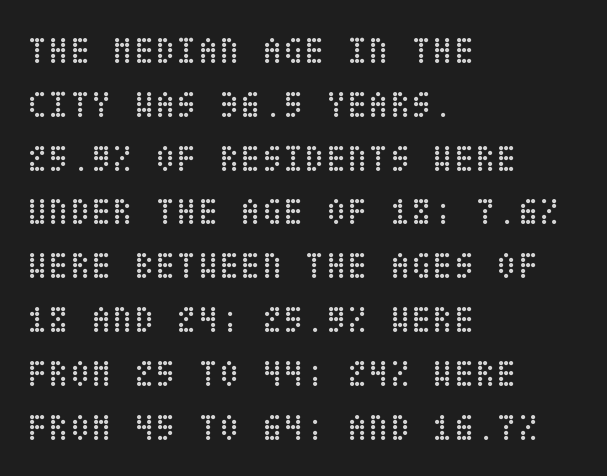
{"italic": "no", "bold": "no", "weight": "regular", "width": "condensed", "stroke_contrast": "low", "x_height": "large", "underline": "no", "align": "left", "line_spacing": "normal", "line_spacing_ratio": 1.38, "letter_spacing": "normal", "letter_spacing_em": 0.0, "glyph_px": 39}
